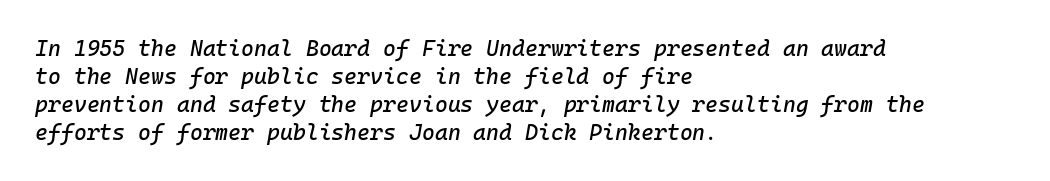
Q: Is the text italic (slanted)? A: Yes, it leans right by about 10 degrees.
Q: Is the text underlined? A: No.
Q: How is the paragraph aligned? A: Left-aligned.
Q: Is the spacing between letters normal or unusually wide? A: Normal.
Q: Is the spacing between lines tight, normal or loose? A: Normal.
